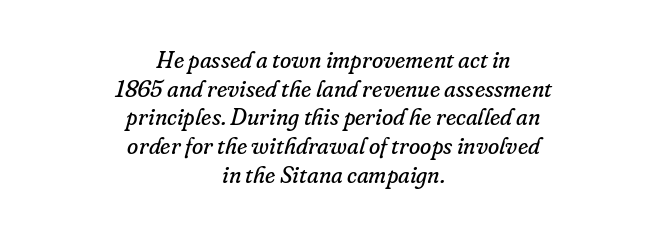
Q: Is the text bold? A: No.
Q: Is the text italic (slanted)? A: Yes, it leans right by about 16 degrees.
Q: Is the text underlined? A: No.
Q: How is the paragraph aligned? A: Centered.
Q: Is the spacing between letters normal or unusually wide? A: Normal.
Q: Is the spacing between lines tight, normal or loose? A: Normal.
